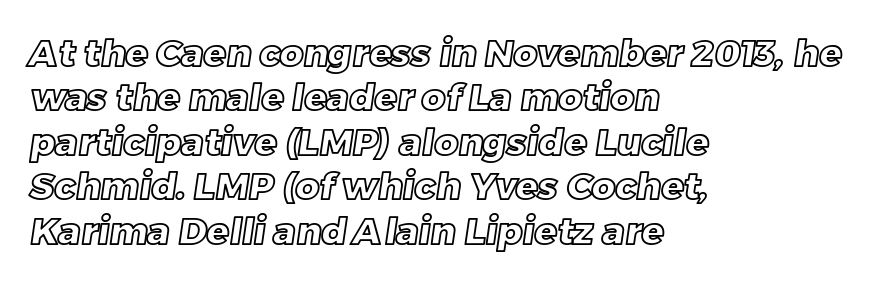
Q: Is the text underlined? A: No.
Q: How is the paragraph aligned? A: Left-aligned.
Q: Is the spacing between letters normal or unusually wide? A: Normal.
Q: Width (condensed, normal, or wide)? A: Normal.
Q: x-height? A: Large.
Q: Monospaced? A: No.
